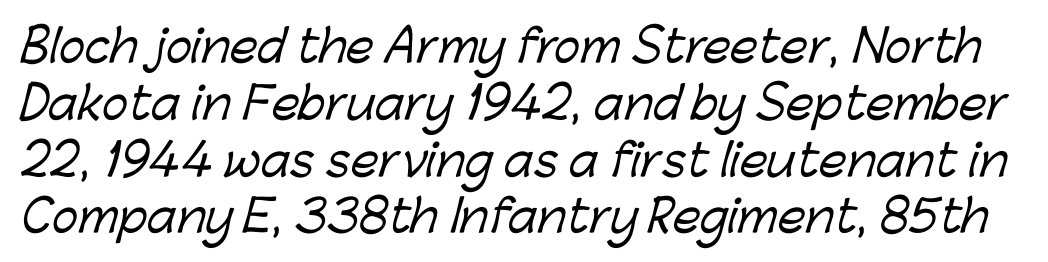
A bare baseline throughout the passage. Vertically, the passage feels balanced, rows spaced as you'd expect. Do the characters align in a grid? No, the font is proportional. The characters display no serif detailing; their extremities are plain. The letters sit at their default tracking, neither squeezed nor spread.
